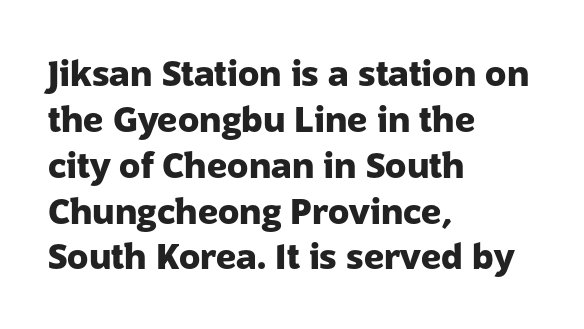
A typesetter would call this proportional, since set widths differ per character. Just letters on the line, the space beneath them empty. This is sans-serif lettering, the kind often seen on screens and signage. Line beginnings align vertically; line endings do not.
